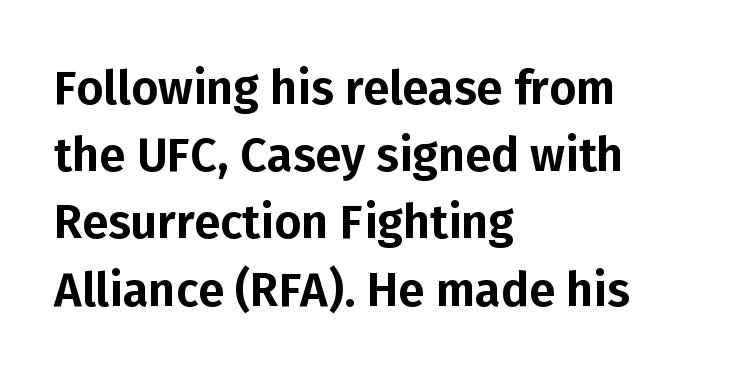
The image shows 47 px sans-serif type, upright; set left-aligned, normal line spacing (1.43x), normal letter spacing, not underlined; low stroke contrast and a medium x-height.
